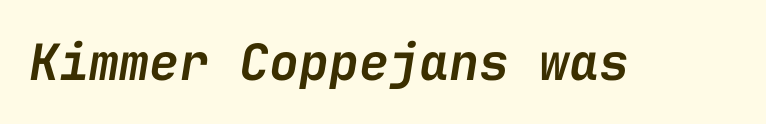
{"italic": "yes", "lean": "right", "slant_degrees": 9, "bold": "semi", "weight": "semibold", "width": "normal", "stroke_contrast": "low", "x_height": "medium", "monospaced": "yes", "underline": "no", "letter_spacing": "normal", "letter_spacing_em": 0.0, "glyph_px": 50}
